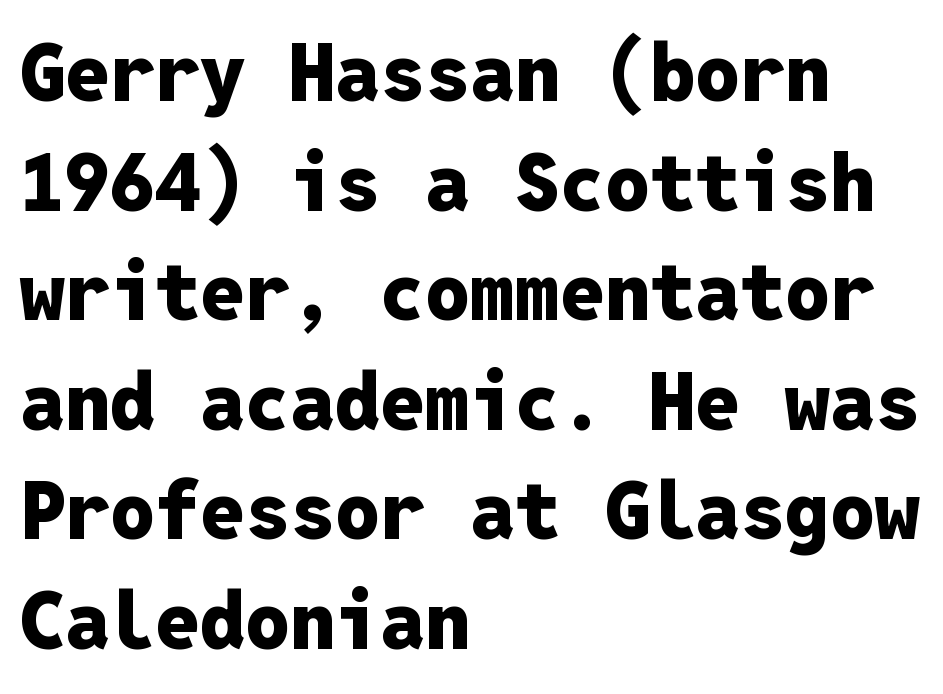
Q: Is the text bold? A: Yes.
Q: Is the text italic (slanted)? A: No, it is upright.
Q: Is the typeface a serif or a sans-serif typeface? A: Sans-serif.
Q: Is the text underlined? A: No.
Q: How is the paragraph aligned? A: Left-aligned.
Q: Is the spacing between letters normal or unusually wide? A: Normal.
Q: Is the spacing between lines tight, normal or loose? A: Normal.
Q: Width (condensed, normal, or wide)? A: Normal.
Q: Stroke contrast? A: Low.
Q: x-height? A: Medium.
Q: Monospaced? A: Yes.
